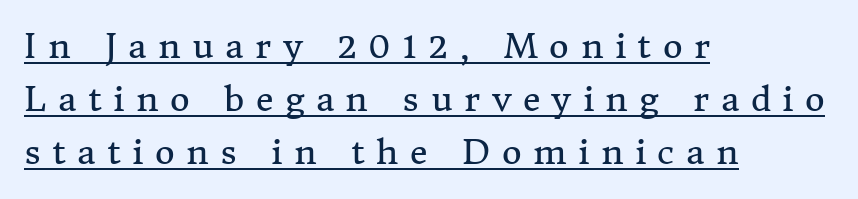
The image shows 34 px regular-weight serif type, upright; set left-aligned, normal line spacing (1.56x), unusually wide letter spacing (+0.34 em), underlined; medium stroke contrast and a medium x-height.
